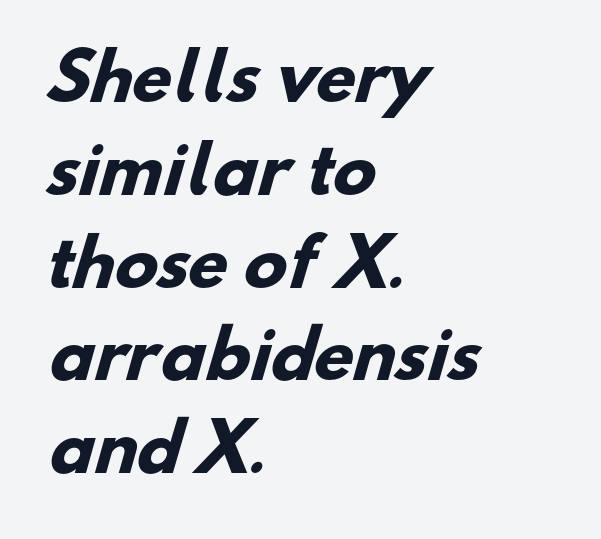
{"serif": "no", "bold": "yes", "weight": "heavy", "width": "normal", "stroke_contrast": "low", "x_height": "small", "monospaced": "no", "underline": "no", "align": "left", "line_spacing": "normal", "line_spacing_ratio": 1.45, "letter_spacing": "normal", "letter_spacing_em": 0.0, "glyph_px": 64}
